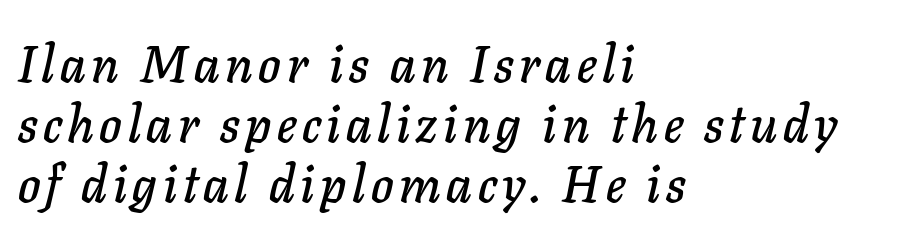
Q: Is the text italic (slanted)? A: Yes, it leans right by about 11 degrees.
Q: Is the text underlined? A: No.
Q: How is the paragraph aligned? A: Left-aligned.
Q: Width (condensed, normal, or wide)? A: Normal.
Q: Stroke contrast? A: Low.
Q: x-height? A: Medium.
Q: Monospaced? A: No.
